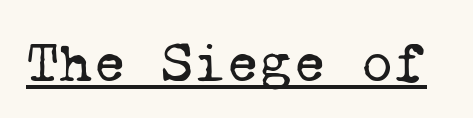
The strokes are not fattened; the text isn't bold. The passage shown is typed in a monospace face where columns stay perfectly aligned. The tracking reads as untouched default to a designer's eye. Check the space under the baseline: a stroke is drawn there.
